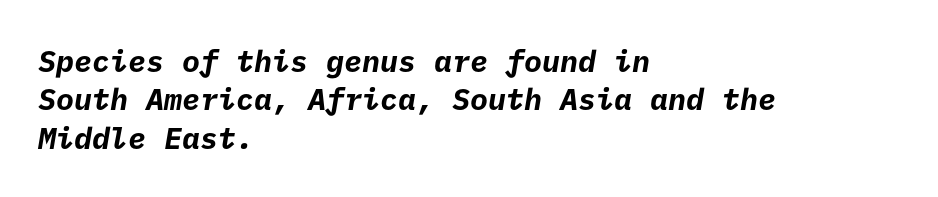
{"serif": "no", "bold": "yes", "weight": "bold", "width": "normal", "stroke_contrast": "low", "x_height": "medium", "underline": "no", "align": "left", "line_spacing": "normal", "line_spacing_ratio": 1.28, "letter_spacing": "normal", "letter_spacing_em": 0.0, "glyph_px": 30}
